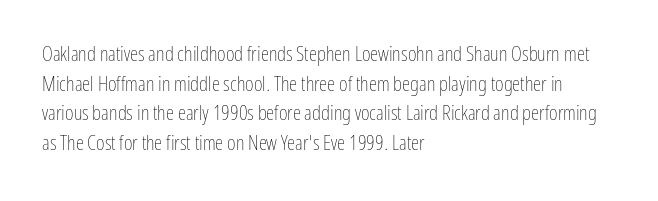
Quick note: underline off. Do the letters lean? They stand straight. The text block is weighted toward the left margin, trailing off unevenly rightward. This rendering leaves character spacing at its baseline value. Vertical spacing — default.
